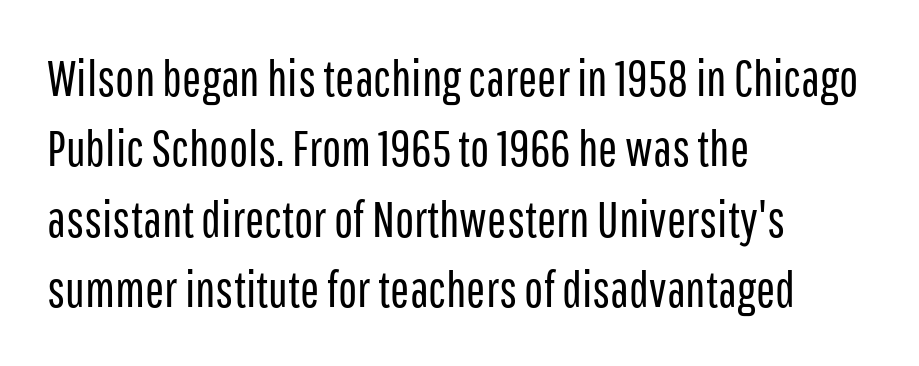
{"serif": "no", "italic": "no", "bold": "no", "weight": "regular", "width": "condensed", "stroke_contrast": "low", "x_height": "medium", "monospaced": "no", "underline": "no", "align": "left", "line_spacing": "normal", "line_spacing_ratio": 1.38, "letter_spacing": "normal", "letter_spacing_em": 0.0, "glyph_px": 51}
